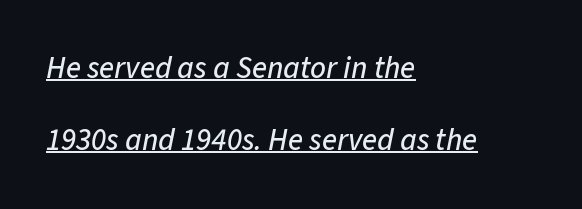
{"italic": "yes", "lean": "right", "slant_degrees": 11, "width": "normal", "stroke_contrast": "low", "x_height": "medium", "monospaced": "no", "underline": "yes", "align": "left", "line_spacing": "loose", "line_spacing_ratio": 2.32, "letter_spacing": "normal", "letter_spacing_em": 0.0, "glyph_px": 31}
